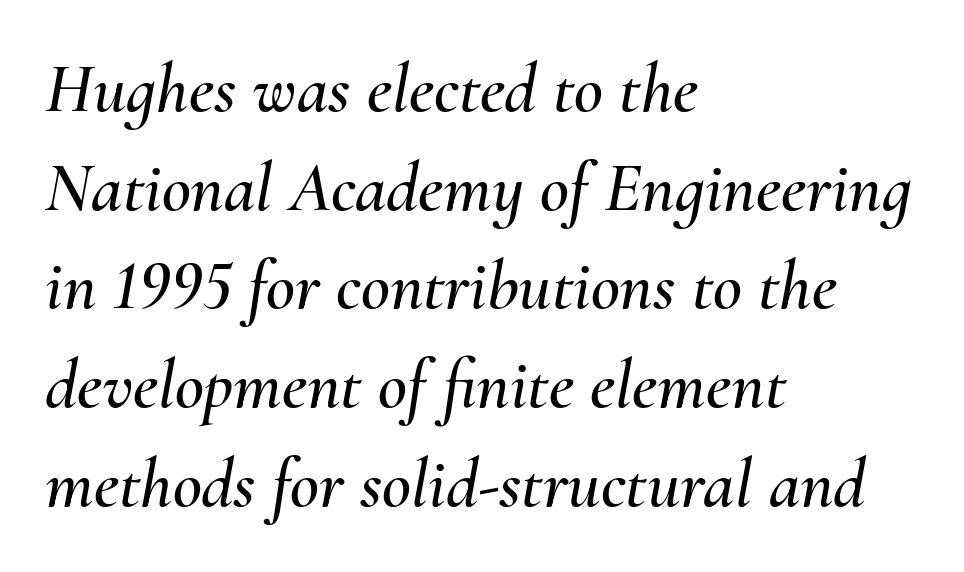
Q: Is the text italic (slanted)? A: Yes, it leans right by about 10 degrees.
Q: Is the text underlined? A: No.
Q: How is the paragraph aligned? A: Left-aligned.
Q: Is the spacing between letters normal or unusually wide? A: Normal.
Q: Is the spacing between lines tight, normal or loose? A: Normal.
Q: Width (condensed, normal, or wide)? A: Normal.
Q: Stroke contrast? A: Medium.
Q: x-height? A: Small.
Q: Monospaced? A: No.
